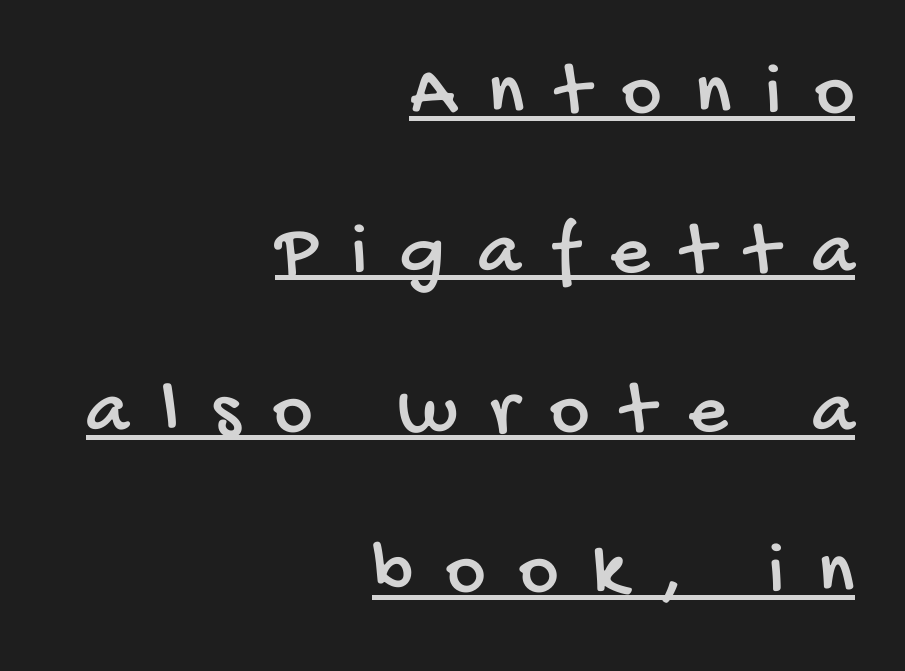
In terms of letterform style, serifs are entirely absent. The typesetter has applied underlining to the passage shown. This sample has the flowing, uneven cadence of proportional lettering. Each new line begins a long way beneath the previous one.
